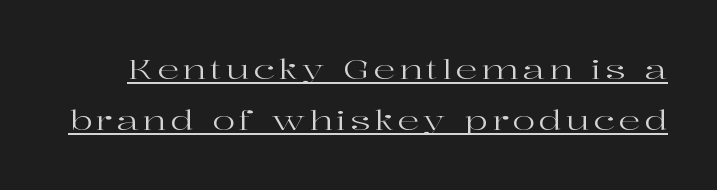
Q: Is the text bold? A: No.
Q: Is the text italic (slanted)? A: No, it is upright.
Q: Is the text underlined? A: Yes.
